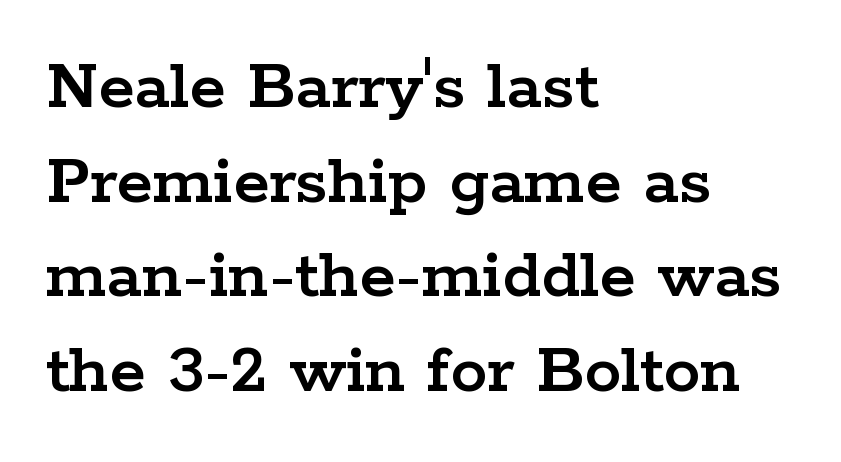
{"serif": "yes", "italic": "no", "width": "wide", "stroke_contrast": "low", "x_height": "medium", "monospaced": "no", "underline": "no", "align": "left", "line_spacing": "normal", "line_spacing_ratio": 1.28, "letter_spacing": "normal", "letter_spacing_em": 0.0, "glyph_px": 74}
